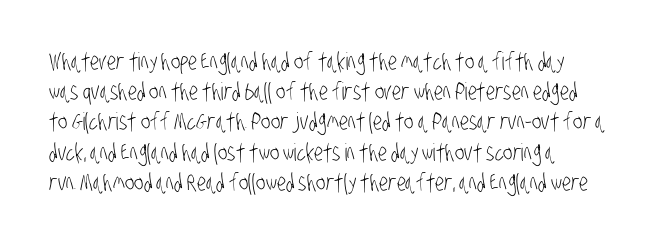
The space beneath each line is pristine and unruled. Leftover space on each line is placed entirely after the last word. The letters sit at their default tracking, neither squeezed nor spread. What's the leading like? Ordinary, nothing unusual.
